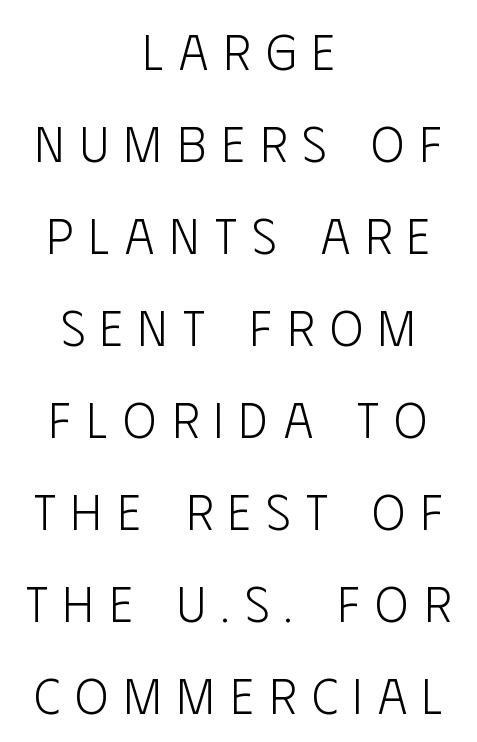
{"serif": "no", "italic": "no", "bold": "no", "weight": "light", "width": "condensed", "stroke_contrast": "low", "x_height": "large", "monospaced": "no", "underline": "no", "align": "center", "line_spacing_ratio": 1.84, "letter_spacing": "wide", "letter_spacing_em": 0.31, "glyph_px": 50}
